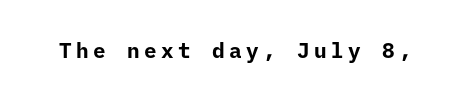
{"italic": "no", "bold": "yes", "underline": "no", "letter_spacing": "wide", "letter_spacing_em": 0.21, "glyph_px": 21}
